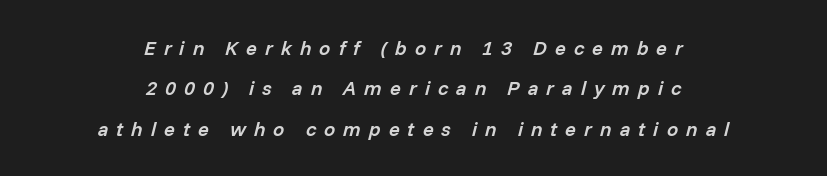
{"italic": "yes", "lean": "right", "slant_degrees": 14, "bold": "semi", "underline": "no", "align": "center", "line_spacing": "loose", "line_spacing_ratio": 2.02, "letter_spacing": "wide", "letter_spacing_em": 0.4, "glyph_px": 20}
